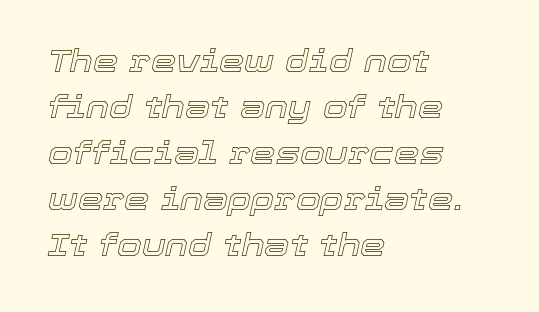
Q: Is the text italic (slanted)? A: Yes, it leans right by about 12 degrees.
Q: Is the text underlined? A: No.
Q: How is the paragraph aligned? A: Left-aligned.
Q: Is the spacing between letters normal or unusually wide? A: Normal.
Q: Is the spacing between lines tight, normal or loose? A: Normal.
Q: Width (condensed, normal, or wide)? A: Normal.
Q: x-height? A: Medium.
Q: Monospaced? A: No.
